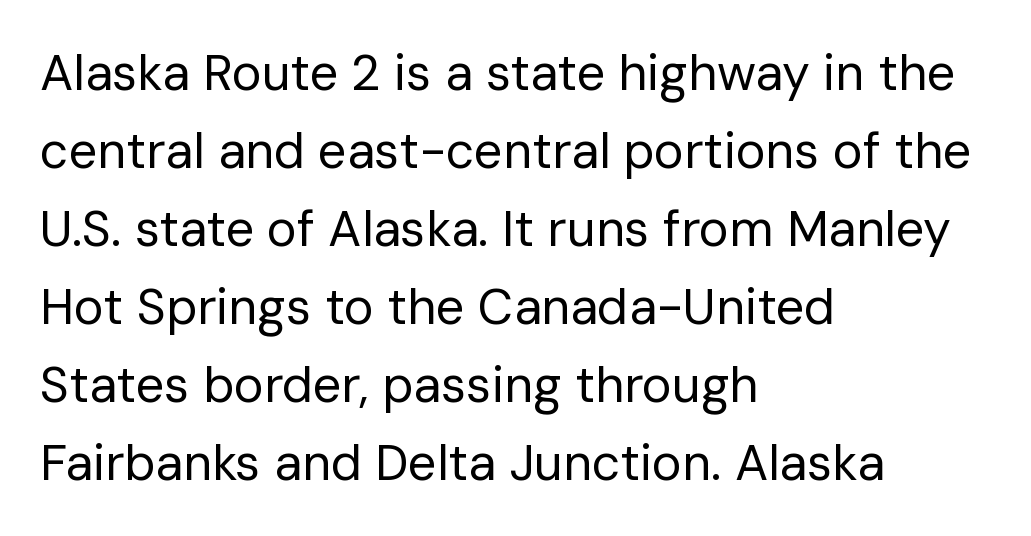
Q: Is the text bold? A: No.
Q: Is the text italic (slanted)? A: No, it is upright.
Q: Is the typeface a serif or a sans-serif typeface? A: Sans-serif.
Q: Is the text underlined? A: No.
Q: How is the paragraph aligned? A: Left-aligned.
Q: Is the spacing between letters normal or unusually wide? A: Normal.
Q: Is the spacing between lines tight, normal or loose? A: Normal.
Q: Width (condensed, normal, or wide)? A: Normal.
Q: Stroke contrast? A: Low.
Q: x-height? A: Medium.
Q: Monospaced? A: No.
